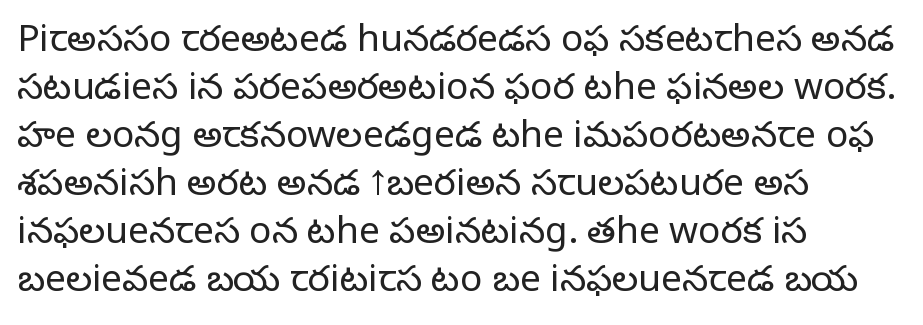
Q: Is the text bold? A: No.
Q: Is the text italic (slanted)? A: No, it is upright.
Q: Is the typeface a serif or a sans-serif typeface? A: Sans-serif.
Q: Is the text underlined? A: No.
Q: How is the paragraph aligned? A: Left-aligned.
Q: Is the spacing between letters normal or unusually wide? A: Normal.
Q: Is the spacing between lines tight, normal or loose? A: Normal.
Q: Width (condensed, normal, or wide)? A: Normal.
Q: Stroke contrast? A: Low.
Q: x-height? A: Medium.
Q: Monospaced? A: No.
